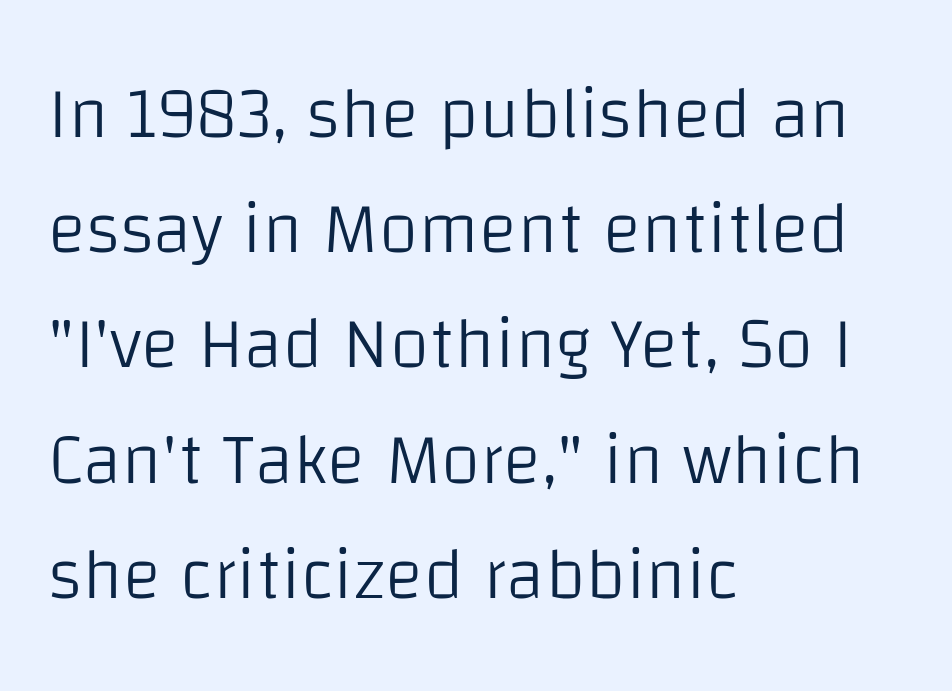
Q: Is the text bold? A: No.
Q: Is the text italic (slanted)? A: No, it is upright.
Q: Is the typeface a serif or a sans-serif typeface? A: Sans-serif.
Q: Is the text underlined? A: No.
Q: How is the paragraph aligned? A: Left-aligned.
Q: Is the spacing between letters normal or unusually wide? A: Normal.
Q: Is the spacing between lines tight, normal or loose? A: Normal.
Q: Width (condensed, normal, or wide)? A: Normal.
Q: Stroke contrast? A: Low.
Q: x-height? A: Large.
Q: Monospaced? A: No.
